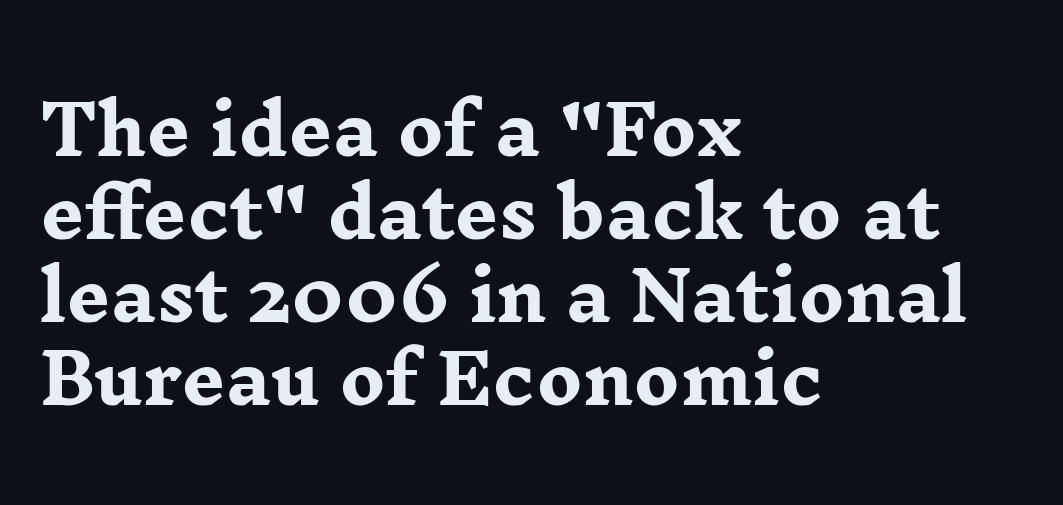
Q: Is the text bold? A: Yes.
Q: Is the text italic (slanted)? A: No, it is upright.
Q: Is the typeface a serif or a sans-serif typeface? A: Serif.
Q: Is the text underlined? A: No.
Q: How is the paragraph aligned? A: Left-aligned.
Q: Is the spacing between letters normal or unusually wide? A: Normal.
Q: Width (condensed, normal, or wide)? A: Wide.
Q: Stroke contrast? A: Low.
Q: x-height? A: Medium.
Q: Monospaced? A: No.
